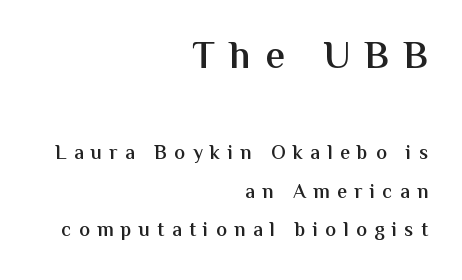
The image shows 39 px semibold sans-serif type, upright; set right-aligned, loose line spacing (1.94x), unusually wide letter spacing (+0.37 em), not underlined; the first (top) block is 1.95x larger; medium stroke contrast and a medium x-height.
